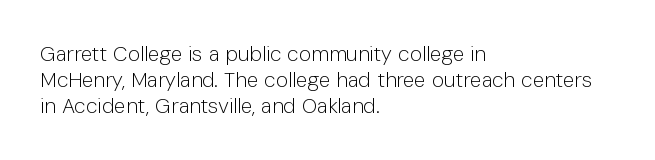
The image shows 21 px text type, upright; set left-aligned, line spacing 1.23x, normal letter spacing, not underlined.
